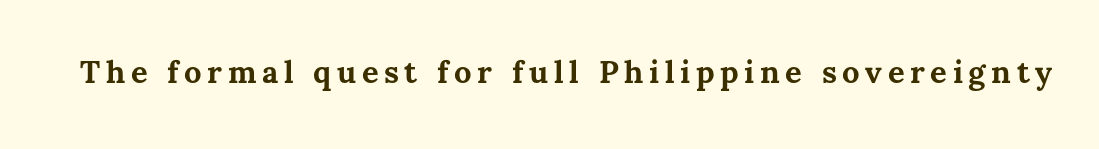
Quick note: underline off. Style check: upright. Heft: maximum for text — a bold. The letters advance in unequal steps, a hallmark of proportional type.
